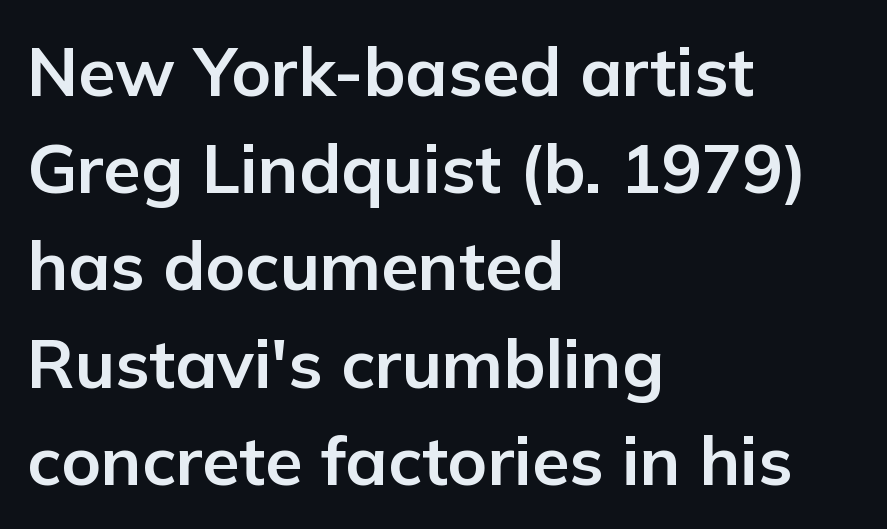
Q: Is the text bold? A: Yes.
Q: Is the text italic (slanted)? A: No, it is upright.
Q: Is the typeface a serif or a sans-serif typeface? A: Sans-serif.
Q: Is the text underlined? A: No.
Q: How is the paragraph aligned? A: Left-aligned.
Q: Is the spacing between letters normal or unusually wide? A: Normal.
Q: Is the spacing between lines tight, normal or loose? A: Normal.
Q: Width (condensed, normal, or wide)? A: Normal.
Q: Stroke contrast? A: Low.
Q: x-height? A: Medium.
Q: Monospaced? A: No.
